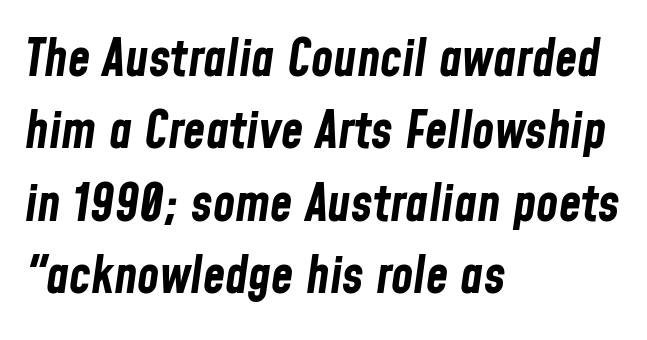
Q: Is the text bold? A: Yes.
Q: Is the text italic (slanted)? A: Yes, it leans right by about 8 degrees.
Q: Is the text underlined? A: No.
Q: How is the paragraph aligned? A: Left-aligned.
Q: Is the spacing between letters normal or unusually wide? A: Normal.
Q: Is the spacing between lines tight, normal or loose? A: Normal.
Q: Width (condensed, normal, or wide)? A: Condensed.
Q: Stroke contrast? A: Low.
Q: x-height? A: Medium.
Q: Monospaced? A: No.
